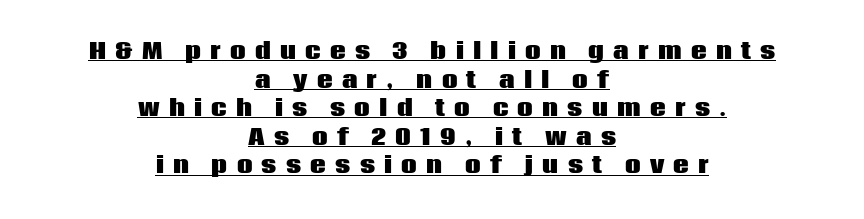
Q: Is the text bold? A: Yes.
Q: Is the text italic (slanted)? A: No, it is upright.
Q: Is the text underlined? A: Yes.
Q: How is the paragraph aligned? A: Centered.
Q: Is the spacing between letters normal or unusually wide? A: Unusually wide.
Q: Is the spacing between lines tight, normal or loose? A: Normal.
